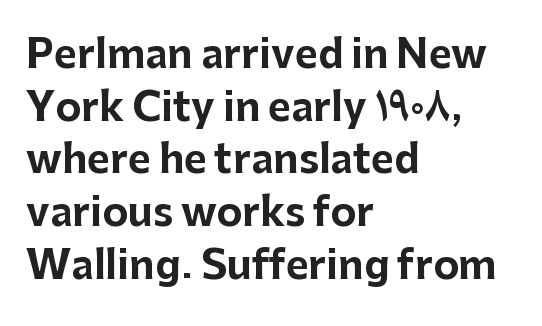
Q: Is the text bold? A: Yes.
Q: Is the text italic (slanted)? A: No, it is upright.
Q: Is the typeface a serif or a sans-serif typeface? A: Sans-serif.
Q: Is the text underlined? A: No.
Q: How is the paragraph aligned? A: Left-aligned.
Q: Is the spacing between letters normal or unusually wide? A: Normal.
Q: Is the spacing between lines tight, normal or loose? A: Normal.
Q: Width (condensed, normal, or wide)? A: Normal.
Q: Stroke contrast? A: Low.
Q: x-height? A: Medium.
Q: Monospaced? A: No.
